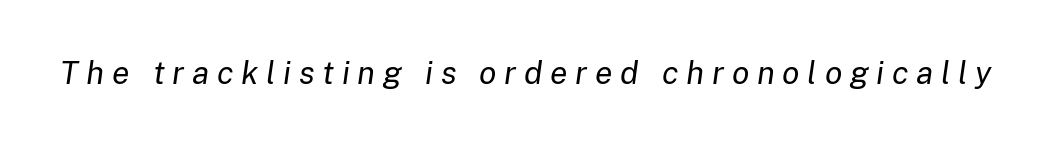
The image shows 32 px regular-weight type, italic (leaning right); set unusually wide letter spacing (+0.24 em), not underlined; low stroke contrast and a medium x-height.
